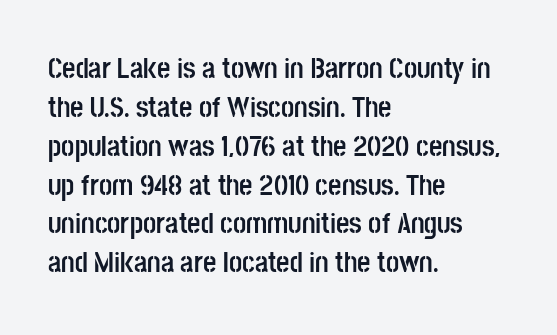
{"serif": "no", "italic": "no", "bold": "yes", "weight": "semibold", "width": "condensed", "stroke_contrast": "low", "x_height": "large", "monospaced": "no", "underline": "no", "align": "left", "line_spacing": "normal", "line_spacing_ratio": 1.34, "letter_spacing": "normal", "letter_spacing_em": 0.0, "glyph_px": 29}
